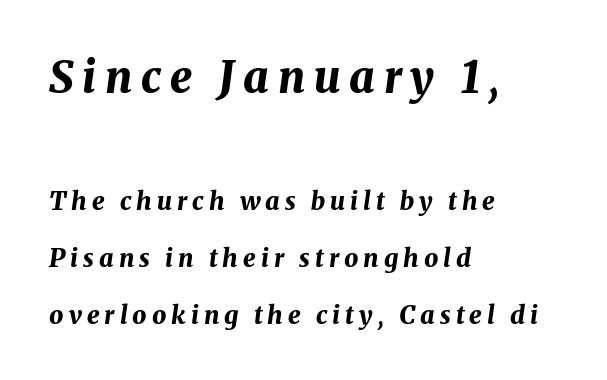
Q: Is the text bold? A: Yes.
Q: Is the text italic (slanted)? A: Yes, it leans right by about 8 degrees.
Q: Is the text underlined? A: No.
Q: How is the paragraph aligned? A: Left-aligned.
Q: Is the spacing between letters normal or unusually wide? A: Unusually wide.
Q: Is the spacing between lines tight, normal or loose? A: Loose.
Q: Which block of text is set in a larger size, the first (top) or the second (bottom)? A: The first (top) one.
Q: Width (condensed, normal, or wide)? A: Normal.
Q: Stroke contrast? A: Medium.
Q: x-height? A: Medium.
Q: Monospaced? A: No.
